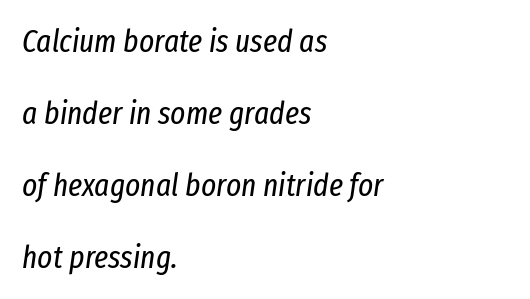
Q: Is the text bold? A: No.
Q: Is the text italic (slanted)? A: Yes, it leans right by about 8 degrees.
Q: Is the text underlined? A: No.
Q: How is the paragraph aligned? A: Left-aligned.
Q: Is the spacing between letters normal or unusually wide? A: Normal.
Q: Is the spacing between lines tight, normal or loose? A: Loose.
Q: Width (condensed, normal, or wide)? A: Condensed.
Q: Stroke contrast? A: Low.
Q: x-height? A: Medium.
Q: Monospaced? A: No.
